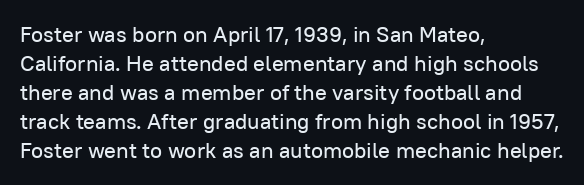
{"italic": "no", "underline": "no", "align": "left", "line_spacing": "normal", "line_spacing_ratio": 1.32, "letter_spacing": "normal", "letter_spacing_em": 0.0, "glyph_px": 22}
